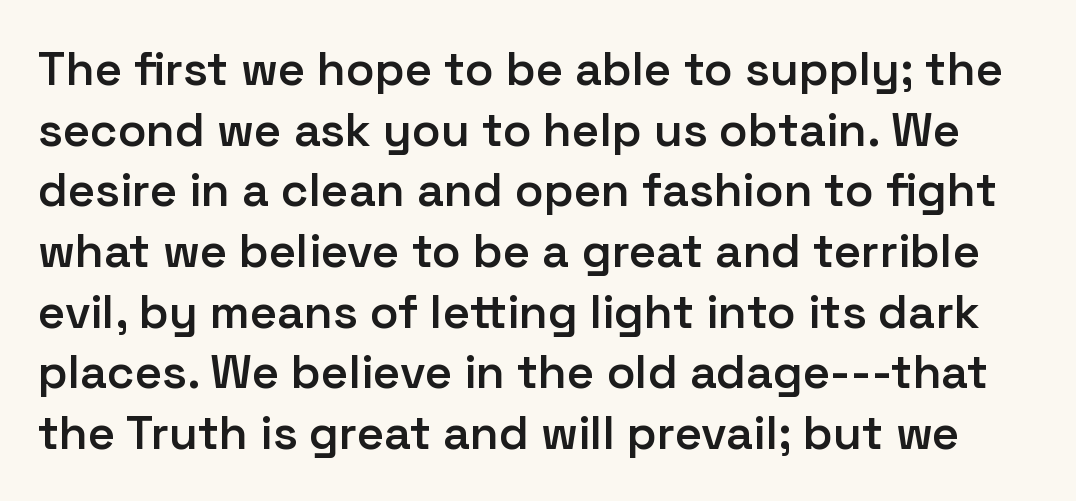
{"serif": "no", "italic": "no", "bold": "semi", "weight": "semibold", "width": "normal", "stroke_contrast": "low", "x_height": "medium", "monospaced": "no", "underline": "no", "line_spacing": "normal", "line_spacing_ratio": 1.29, "letter_spacing": "normal", "letter_spacing_em": 0.0, "glyph_px": 47}
